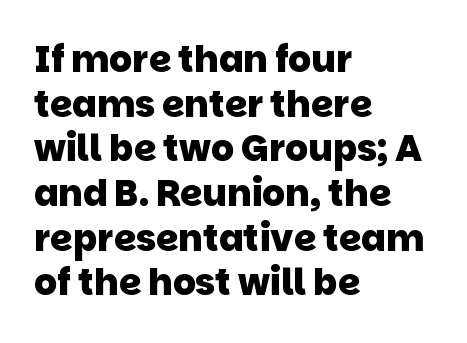
Does the type have serifs? No, each stem ends abruptly. The specimen omits any rule beneath the text block's lines. Line starts are locked; line ends wander. Tracking here is standard; glyphs follow each other at the usual distance.
